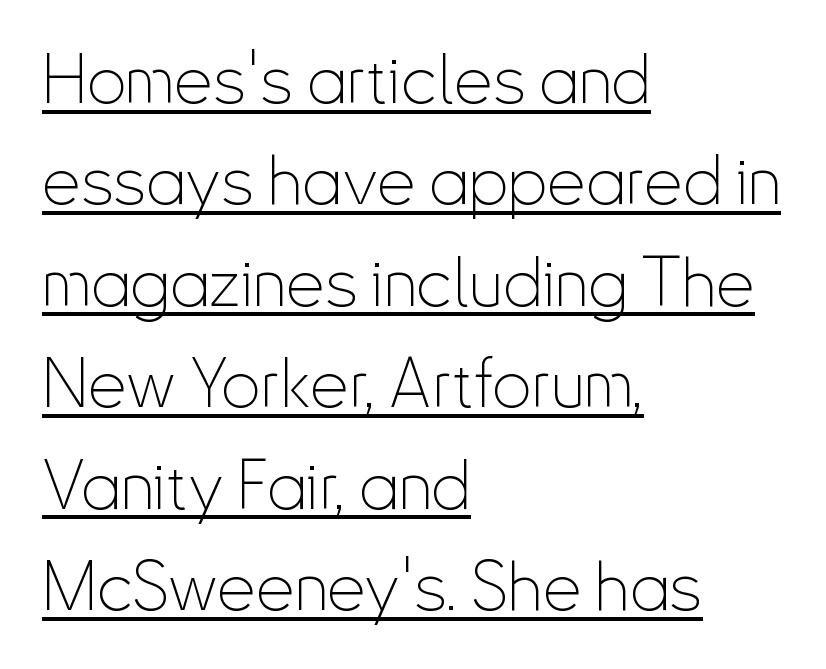
The image shows 69 px thin, condensed sans-serif type, upright; set left-aligned, normal line spacing (1.47x), normal letter spacing, underlined; low stroke contrast and a small x-height.
